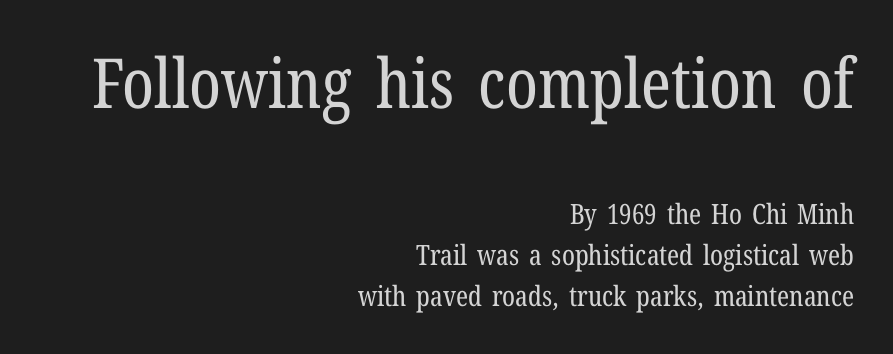
Q: Is the text bold? A: No.
Q: Is the text italic (slanted)? A: No, it is upright.
Q: Is the typeface a serif or a sans-serif typeface? A: Serif.
Q: Is the text underlined? A: No.
Q: How is the paragraph aligned? A: Right-aligned.
Q: Is the spacing between letters normal or unusually wide? A: Normal.
Q: Is the spacing between lines tight, normal or loose? A: Normal.
Q: Which block of text is set in a larger size, the first (top) or the second (bottom)? A: The first (top) one.
Q: Width (condensed, normal, or wide)? A: Condensed.
Q: Stroke contrast? A: Low.
Q: x-height? A: Medium.
Q: Monospaced? A: No.
